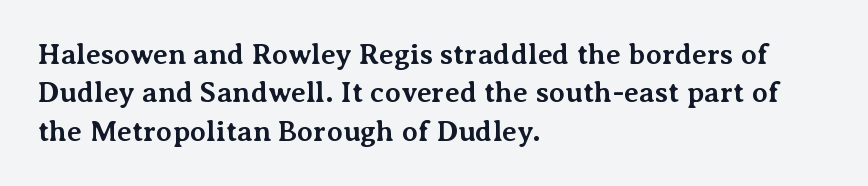
The rendering uses a bold face; every stroke is thick and dark. Every row of glyphs begins at an identical x-position on the left. These lines are rendered in a variable-pitch font. The block of text has a typical density, with ordinary space between rows. The letters stand upright; this is a roman face.
